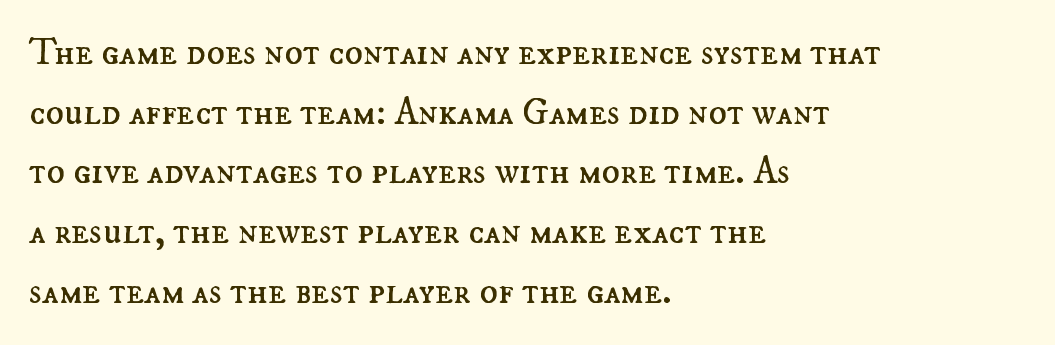
A clean baseline with only descenders dipping below it. Typeset ragged right — the left edge is the straight one. Proportional: the letters do not fall into vertical columns. This block has exactly the height ordinary leading produces. Is this a heavy cut? Hardly; it is regular or lighter.
